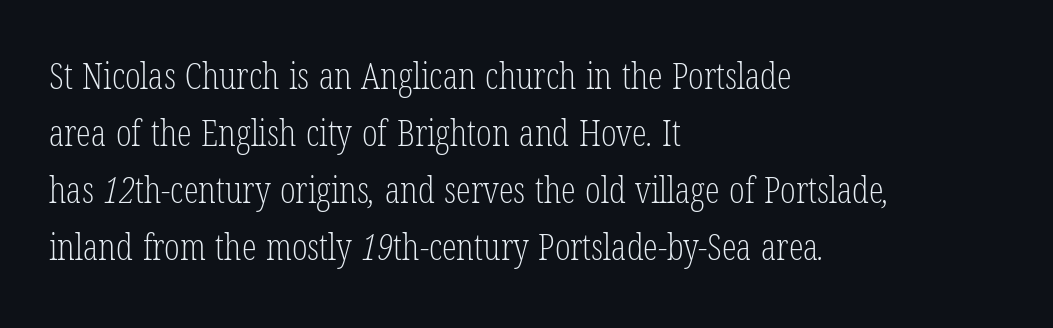
The rows are spaced the way most documents space them. Compared with a centered layout, this one pins lines to the left instead. Small tapered or slab feet sit at the stroke ends, so this counts as serif. Any mark beneath the type? The region is blank.
